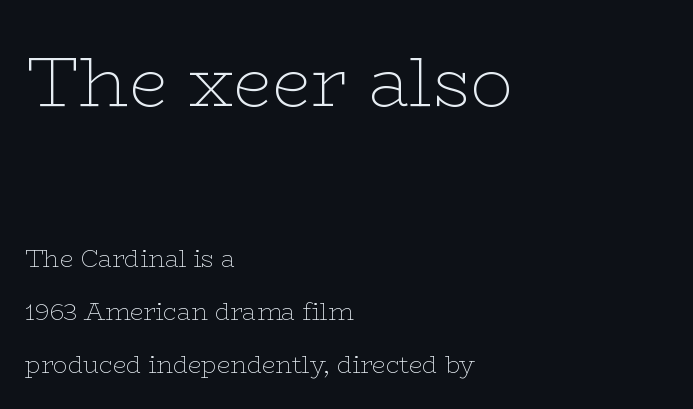
Q: Is the text bold? A: No.
Q: Is the text italic (slanted)? A: No, it is upright.
Q: Is the typeface a serif or a sans-serif typeface? A: Serif.
Q: Is the text underlined? A: No.
Q: How is the paragraph aligned? A: Left-aligned.
Q: Is the spacing between letters normal or unusually wide? A: Normal.
Q: Is the spacing between lines tight, normal or loose? A: Loose.
Q: Which block of text is set in a larger size, the first (top) or the second (bottom)? A: The first (top) one.
Q: Width (condensed, normal, or wide)? A: Wide.
Q: Stroke contrast? A: Low.
Q: x-height? A: Medium.
Q: Monospaced? A: No.
